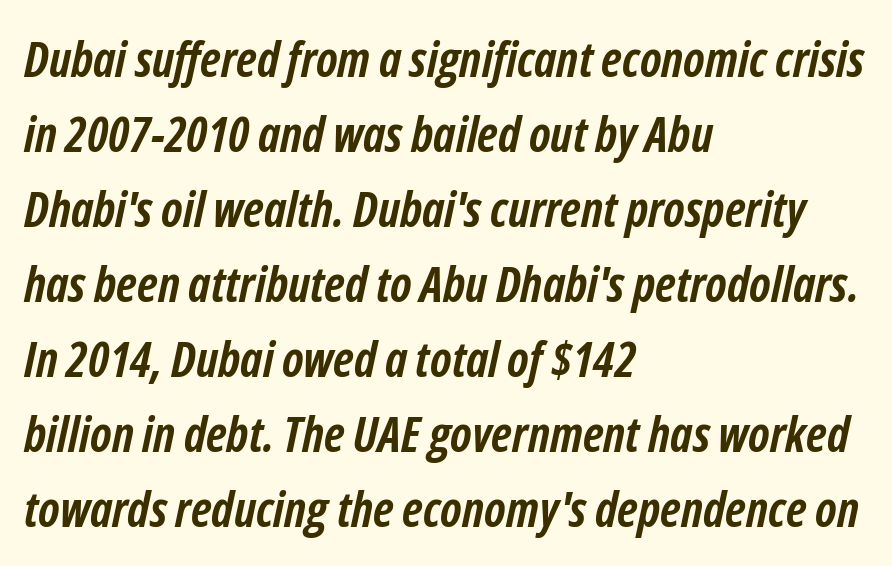
The image shows 49 px semibold, condensed type, italic (leaning right); set left-aligned, normal line spacing (1.53x), normal letter spacing, not underlined; low stroke contrast and a medium x-height.
